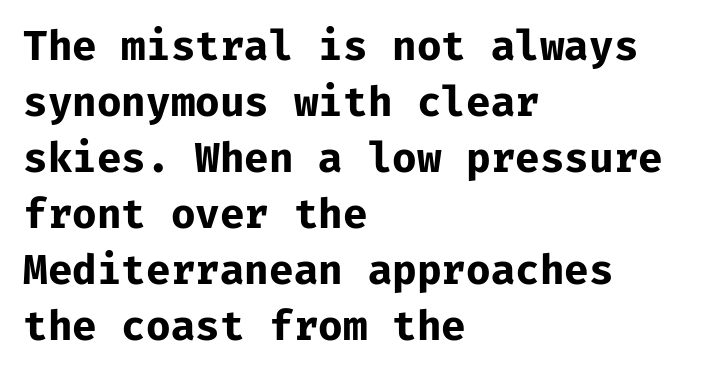
Beneath every word, the page is bare. Each word holds together tightly as a unit, with standard inter-letter gaps. A classic flush-left, rag-right setting is used for this passage. Look at the bottom of the vertical strokes: they stop flat, with no serifs. The lettering stays uniformly vertical, giving the passage a roman look.
